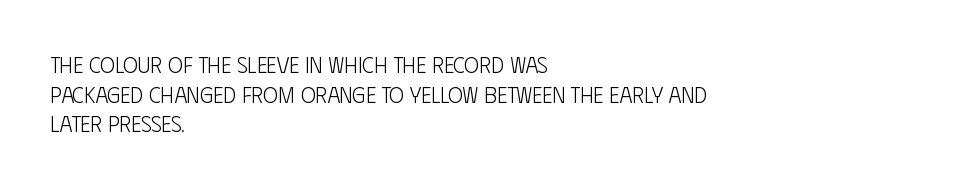
The image shows 22 px text type, upright; set left-aligned, normal line spacing (1.35x), normal letter spacing, not underlined.
